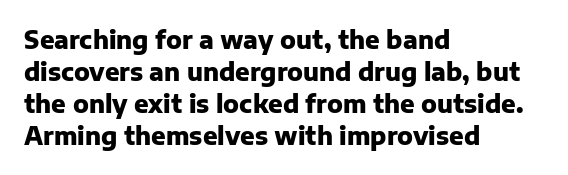
Q: Is the text bold? A: Yes.
Q: Is the text italic (slanted)? A: No, it is upright.
Q: Is the text underlined? A: No.
Q: How is the paragraph aligned? A: Left-aligned.
Q: Is the spacing between letters normal or unusually wide? A: Normal.
Q: Is the spacing between lines tight, normal or loose? A: Normal.
